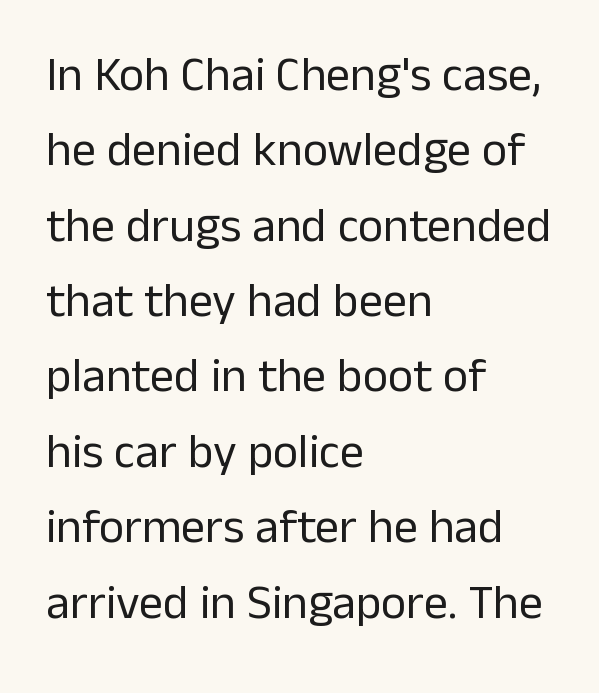
The cut favours lightness, reaching ordinary text weight at its darkest. Unlike a traditional serif, this face leaves its strokes unadorned. Each letter keeps its own natural width here, so spacing adapts to shape. Posture: straight, roman, zero tilt. Quick note: underline off. Line beginnings align vertically; line endings do not.
